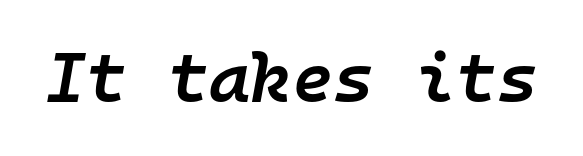
Q: Is the text bold? A: Semi-bold.
Q: Is the text italic (slanted)? A: Yes, it leans right by about 10 degrees.
Q: Is the text underlined? A: No.
Q: Is the spacing between letters normal or unusually wide? A: Normal.
Q: Width (condensed, normal, or wide)? A: Normal.
Q: Stroke contrast? A: Low.
Q: x-height? A: Medium.
Q: Monospaced? A: Yes.
